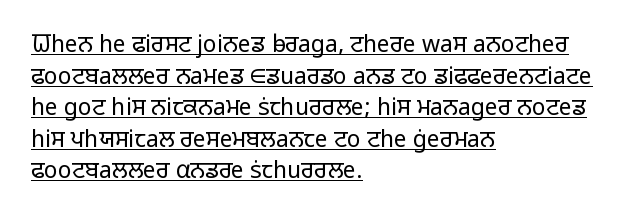
{"italic": "no", "bold": "no", "underline": "yes", "align": "left", "line_spacing": "normal", "line_spacing_ratio": 1.37, "letter_spacing": "normal", "letter_spacing_em": 0.0, "glyph_px": 23}
